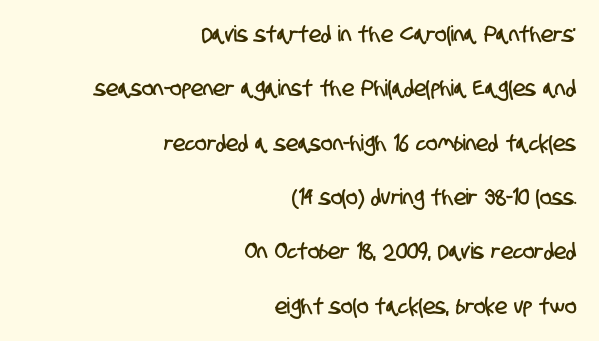
Q: Is the text underlined? A: No.
Q: How is the paragraph aligned? A: Right-aligned.
Q: Is the spacing between letters normal or unusually wide? A: Normal.
Q: Is the spacing between lines tight, normal or loose? A: Loose.
